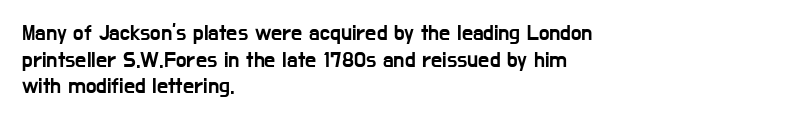
The image shows 22 px text type, upright; set left-aligned, line spacing 1.21x, normal letter spacing, not underlined.
